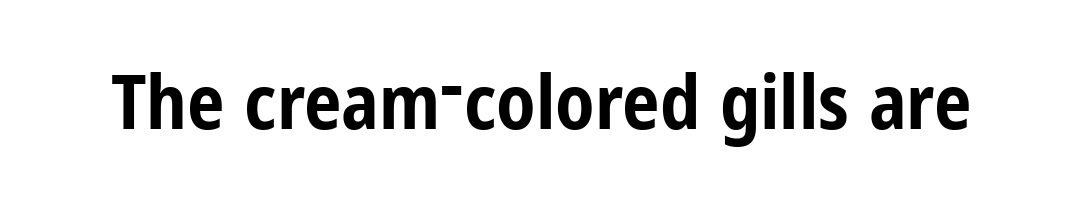
The image shows 75 px bold, condensed sans-serif type, upright; set normal letter spacing, not underlined; low stroke contrast and a medium x-height.
